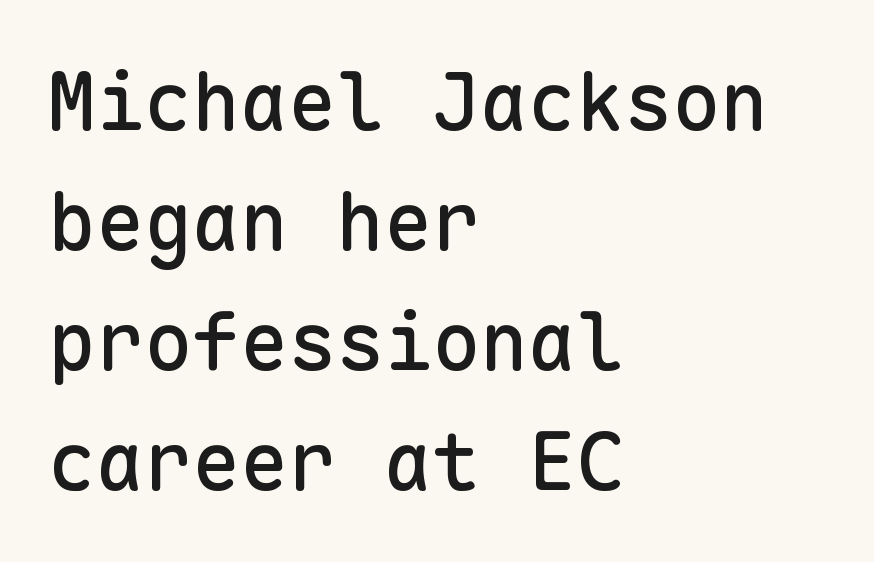
{"serif": "no", "italic": "no", "width": "normal", "stroke_contrast": "low", "x_height": "medium", "monospaced": "yes", "underline": "no", "align": "left", "line_spacing": "normal", "line_spacing_ratio": 1.5, "letter_spacing": "normal", "letter_spacing_em": 0.0, "glyph_px": 80}
